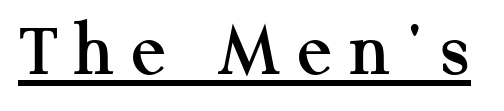
The image shows 80 px serif type, upright; set unusually wide letter spacing (+0.22 em), underlined; medium stroke contrast and a medium x-height.
